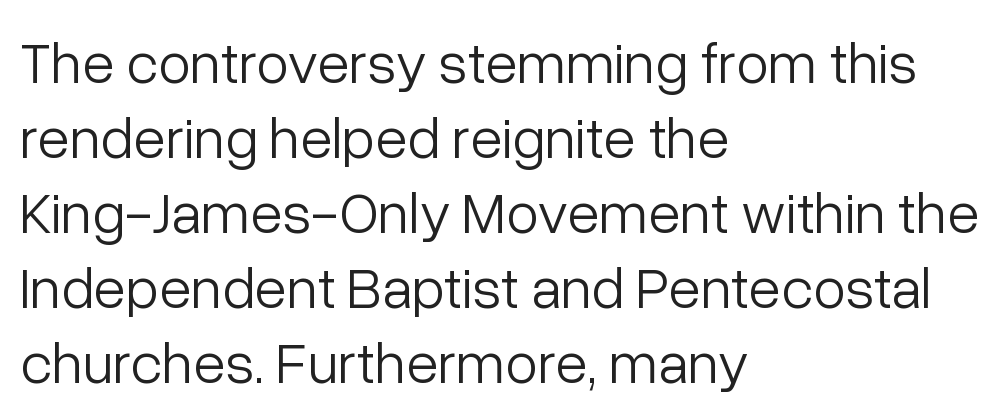
Q: Is the text bold? A: No.
Q: Is the text italic (slanted)? A: No, it is upright.
Q: Is the typeface a serif or a sans-serif typeface? A: Sans-serif.
Q: Is the text underlined? A: No.
Q: How is the paragraph aligned? A: Left-aligned.
Q: Is the spacing between letters normal or unusually wide? A: Normal.
Q: Is the spacing between lines tight, normal or loose? A: Normal.
Q: Width (condensed, normal, or wide)? A: Normal.
Q: Stroke contrast? A: Low.
Q: x-height? A: Medium.
Q: Monospaced? A: No.
